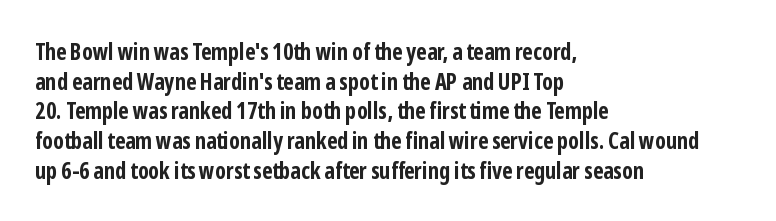
Q: Is the text bold? A: Yes.
Q: Is the text italic (slanted)? A: No, it is upright.
Q: Is the text underlined? A: No.
Q: How is the paragraph aligned? A: Left-aligned.
Q: Is the spacing between letters normal or unusually wide? A: Normal.
Q: Is the spacing between lines tight, normal or loose? A: Normal.
